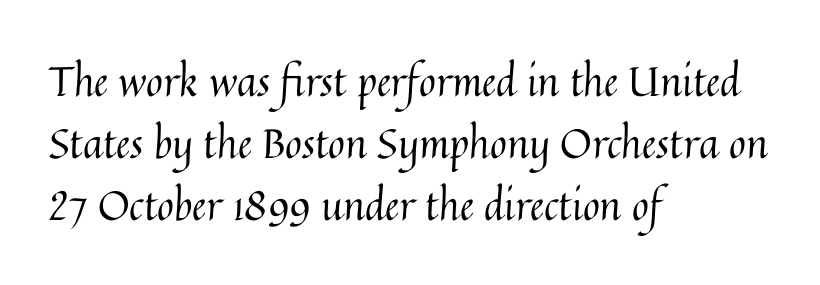
Q: Is the text bold? A: No.
Q: Is the text underlined? A: No.
Q: How is the paragraph aligned? A: Left-aligned.
Q: Is the spacing between letters normal or unusually wide? A: Normal.
Q: Is the spacing between lines tight, normal or loose? A: Normal.
Q: Width (condensed, normal, or wide)? A: Normal.
Q: Stroke contrast? A: Medium.
Q: x-height? A: Medium.
Q: Monospaced? A: No.
